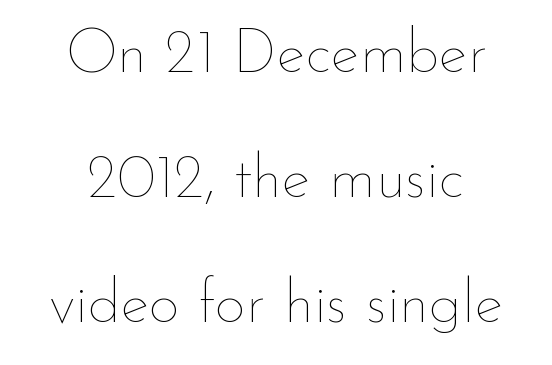
Q: Is the text bold? A: No.
Q: Is the text italic (slanted)? A: No, it is upright.
Q: Is the text underlined? A: No.
Q: How is the paragraph aligned? A: Centered.
Q: Is the spacing between letters normal or unusually wide? A: Normal.
Q: Is the spacing between lines tight, normal or loose? A: Loose.
Q: Width (condensed, normal, or wide)? A: Normal.
Q: Stroke contrast? A: Low.
Q: x-height? A: Small.
Q: Monospaced? A: No.
